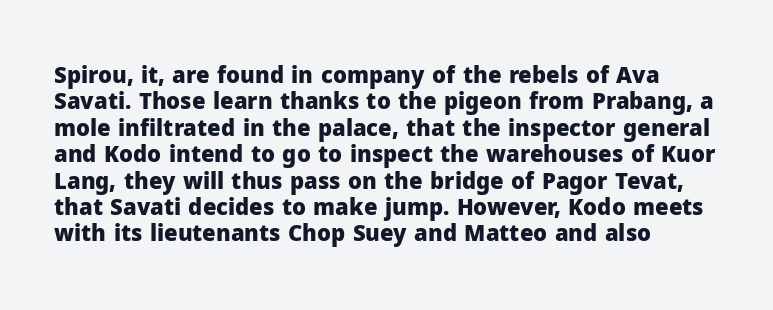
Stroke thickness is high; the sample reads as a true bold. Underline: absent. The horizontal fit of the characters is conventional and even. Do the letters lean? They stand straight. Horizontal alignment here is leftward, the default for most running prose.
